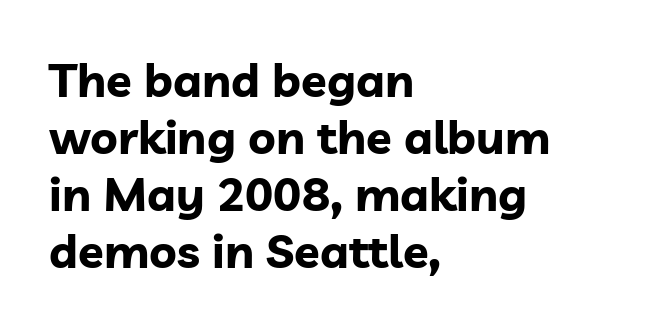
Q: Is the text bold? A: Yes.
Q: Is the text italic (slanted)? A: No, it is upright.
Q: Is the typeface a serif or a sans-serif typeface? A: Sans-serif.
Q: Is the text underlined? A: No.
Q: How is the paragraph aligned? A: Left-aligned.
Q: Is the spacing between letters normal or unusually wide? A: Normal.
Q: Width (condensed, normal, or wide)? A: Normal.
Q: Stroke contrast? A: Low.
Q: x-height? A: Medium.
Q: Monospaced? A: No.
